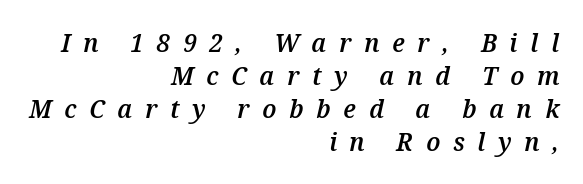
Compared with typical body copy, the letter spacing here is much looser. Notice how the passage keeps a crisp vertical edge on the right only. The passage shown leans; its letterforms are oblique. Compared with an ordinary text face, these strokes are moderately heavier — a semibold. Quick note: interline space is typical. Glance below the letters and you will spot only blank space.
